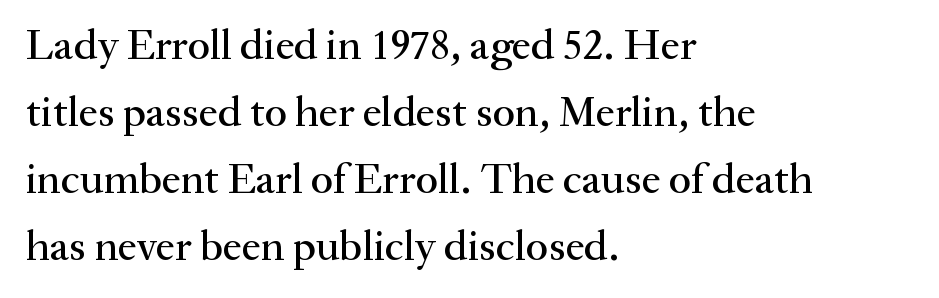
The image shows 43 px serif type, upright; set left-aligned, normal line spacing (1.56x), normal letter spacing, not underlined; medium stroke contrast and a small x-height.
